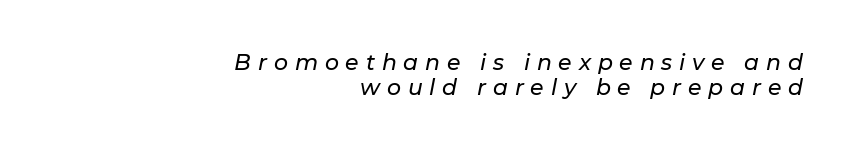
This rendering widens character spacing well past its baseline value. Notice how the stems are inclined rather than vertical — that's the hallmark of italics. Reading down the block, your eye finds every line finishing at a fixed right position. The words here are not underlined. You could barely slide anything between these rows.
